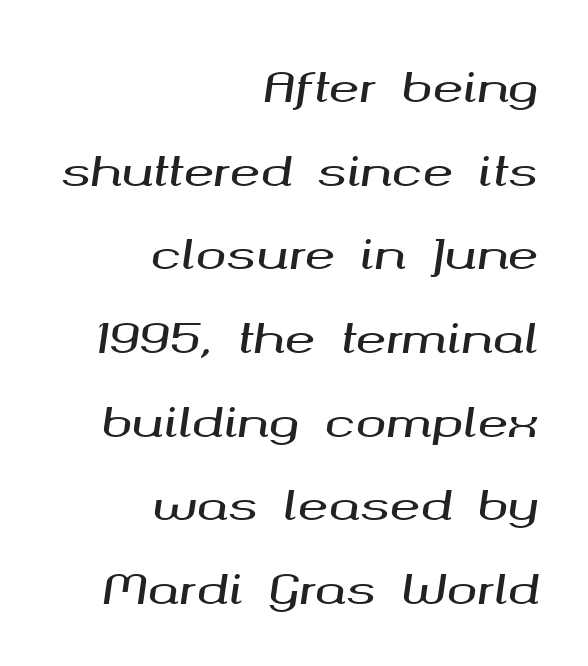
The image shows 41 px wide type, italic (leaning right); set right-aligned, loose line spacing (2.04x), normal letter spacing, not underlined; medium stroke contrast and a medium x-height.
